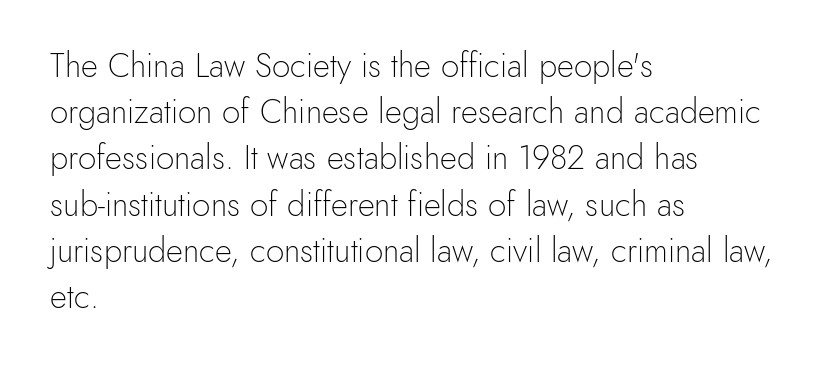
Leading: standard. The text was rendered using a sans face with plain stroke endings. The passage shown is typed in a proportional face where columns would drift. This sample is left-justified, so line endings fall wherever the words run out. No heavy texture on the line: the type isn't bold. Nope, not italic — everything's standing straight.
